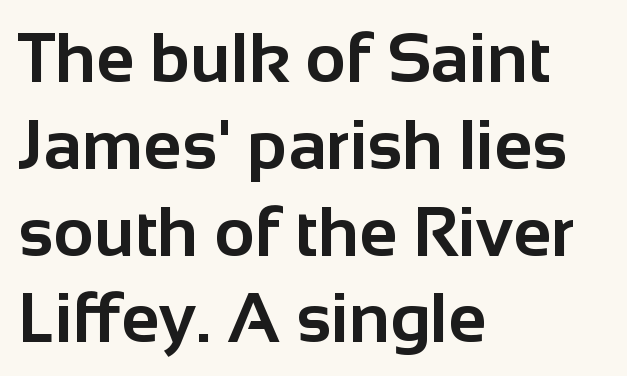
{"serif": "no", "italic": "no", "bold": "yes", "weight": "bold", "width": "normal", "stroke_contrast": "low", "x_height": "medium", "monospaced": "no", "underline": "no", "align": "left", "line_spacing_ratio": 1.24, "letter_spacing": "normal", "letter_spacing_em": 0.0, "glyph_px": 70}
